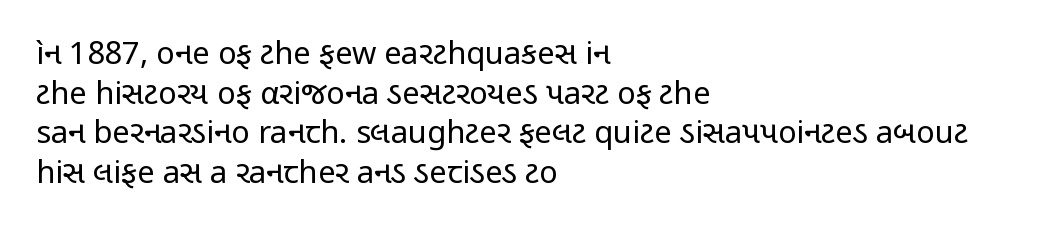
Nobody touched the tracking dial on this one. The rows are spaced the way most documents space them. Unlike a traditional serif, this face leaves its strokes unadorned. Stem width sits at or under what a default text font uses. No italicization has been applied; the sample stays upright. Any mark beneath the type? The region is blank.
